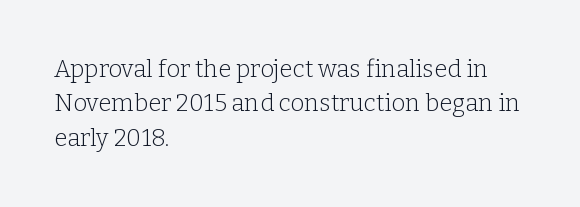
Vertical stems look standard width or narrower in stroke. Default kerning and tracking; the words read as compact shapes. These lines are set flush left with a ragged right edge. The baseline area is clear.
